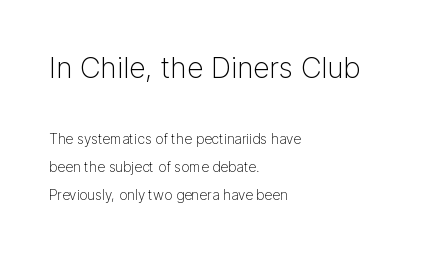
Q: Is the text bold? A: No.
Q: Is the text italic (slanted)? A: No, it is upright.
Q: Is the typeface a serif or a sans-serif typeface? A: Sans-serif.
Q: Is the text underlined? A: No.
Q: How is the paragraph aligned? A: Left-aligned.
Q: Is the spacing between letters normal or unusually wide? A: Normal.
Q: Is the spacing between lines tight, normal or loose? A: Loose.
Q: Which block of text is set in a larger size, the first (top) or the second (bottom)? A: The first (top) one.
Q: Width (condensed, normal, or wide)? A: Normal.
Q: Stroke contrast? A: Low.
Q: x-height? A: Medium.
Q: Monospaced? A: No.
